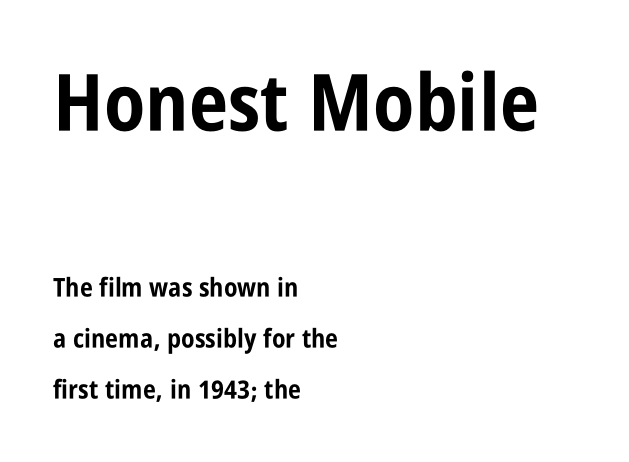
Do the characters align in a grid? No, the font is proportional. Leading is clearly above the norm, producing a sparse column. The rendering anchors every line to the left-hand side. The letters are bold, with thick, heavy strokes. Observe the absence of serifs on each vertical stroke in this sample.
